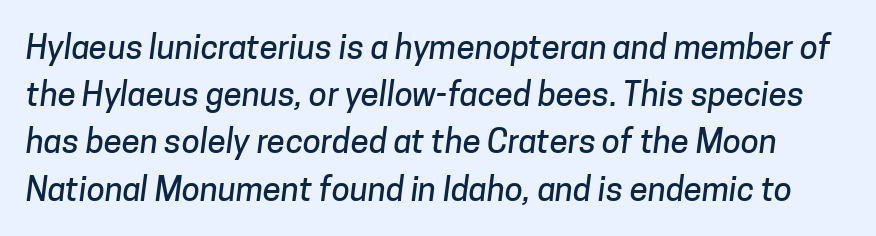
Q: Is the typeface a serif or a sans-serif typeface? A: Sans-serif.
Q: Is the text underlined? A: No.
Q: Is the spacing between letters normal or unusually wide? A: Normal.
Q: Is the spacing between lines tight, normal or loose? A: Normal.
Q: Width (condensed, normal, or wide)? A: Normal.
Q: Stroke contrast? A: Low.
Q: x-height? A: Medium.
Q: Monospaced? A: No.
